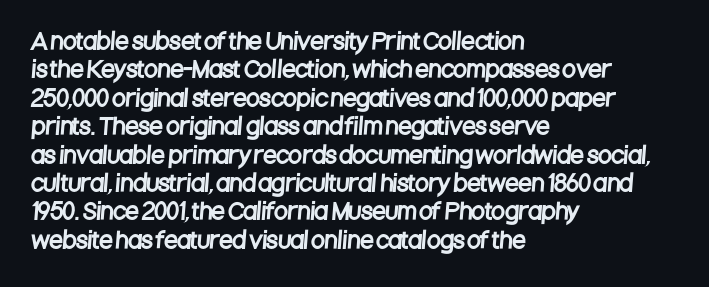
Q: Is the text underlined? A: No.
Q: How is the paragraph aligned? A: Left-aligned.
Q: Is the spacing between letters normal or unusually wide? A: Normal.
Q: Is the spacing between lines tight, normal or loose? A: Normal.
